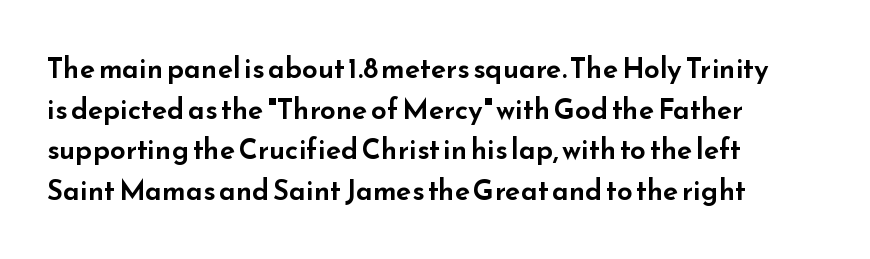
Beneath every word, the page is bare. Compared with a centered layout, this one pins lines to the left instead. Is this a fixed-width face? No — the glyphs have proportional, varying widths. The type family on display is of the sans-serif kind. The passage shown stacks its lines at a standard gap.
